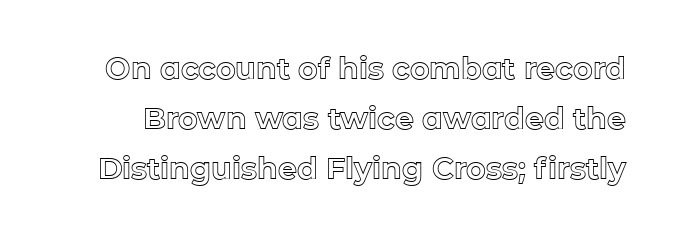
The image shows 30 px text type, upright; set normal line spacing (1.66x), normal letter spacing, not underlined; a medium x-height.
